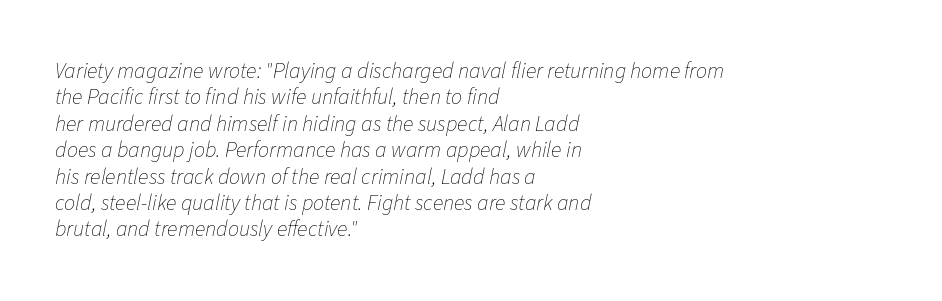
A light-to-regular cut is what we see here. The passage shown is not underscored anywhere. The paragraph has a hard left edge and a soft right edge. Does the lettering tilt? It does — this is italic. How are the letters spaced? Ordinarily, with no added tracking.
